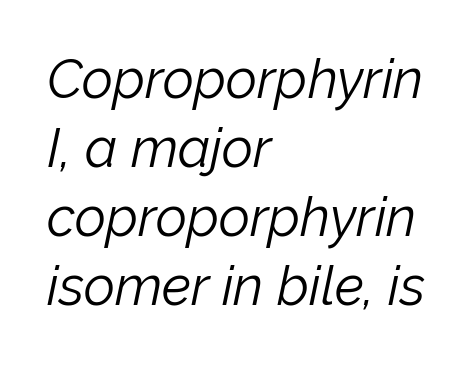
{"italic": "yes", "lean": "right", "slant_degrees": 12, "bold": "no", "weight": "light", "width": "normal", "stroke_contrast": "low", "x_height": "medium", "monospaced": "no", "underline": "no", "align": "left", "line_spacing": "normal", "line_spacing_ratio": 1.28, "letter_spacing": "normal", "letter_spacing_em": 0.0, "glyph_px": 54}
